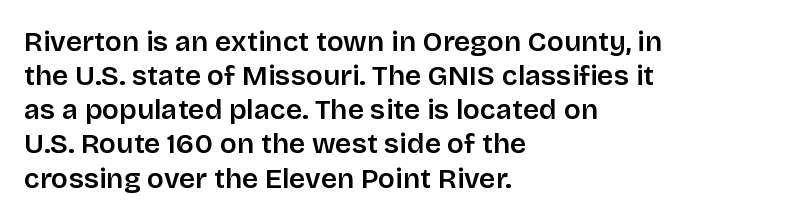
The passage is arranged the way most books set body copy — flush left. A typesetter would call this zero additional tracking. Looks like regular typesetting: each glyph gets only the width it needs. The letters are semibold — heavier than regular but short of a full bold. In terms of letterform style, serifs are entirely absent. Vertical strokes here are truly vertical.
